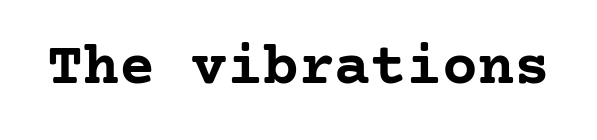
{"serif": "yes", "italic": "no", "bold": "yes", "weight": "semibold", "width": "normal", "stroke_contrast": "low", "x_height": "medium", "underline": "no", "letter_spacing": "normal", "letter_spacing_em": 0.0, "glyph_px": 60}
